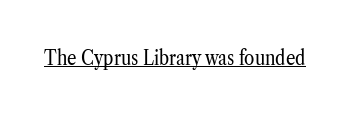
Q: Is the text bold? A: No.
Q: Is the text italic (slanted)? A: No, it is upright.
Q: Is the text underlined? A: Yes.
Q: Is the spacing between letters normal or unusually wide? A: Normal.
